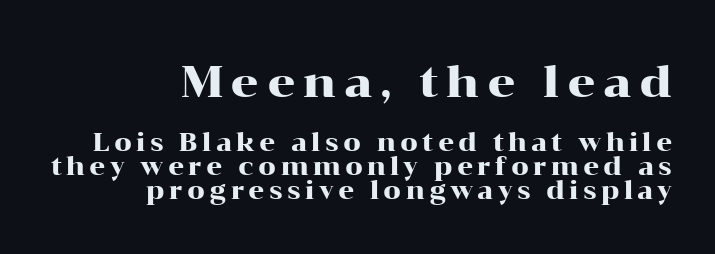
{"serif": "yes", "italic": "no", "width": "wide", "stroke_contrast": "high", "x_height": "medium", "monospaced": "no", "underline": "no", "align": "right", "line_spacing": "tight", "line_spacing_ratio": 0.96, "larger_block": "first", "size_ratio": 1.76, "glyph_px": 44}
